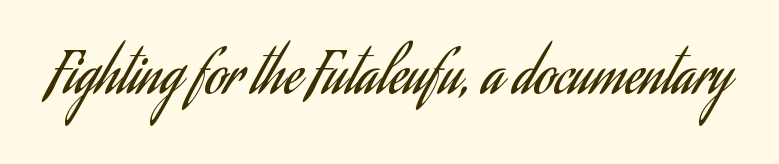
The image shows 57 px regular-weight, condensed sans-serif type; set normal letter spacing, not underlined; low stroke contrast and a small x-height.
